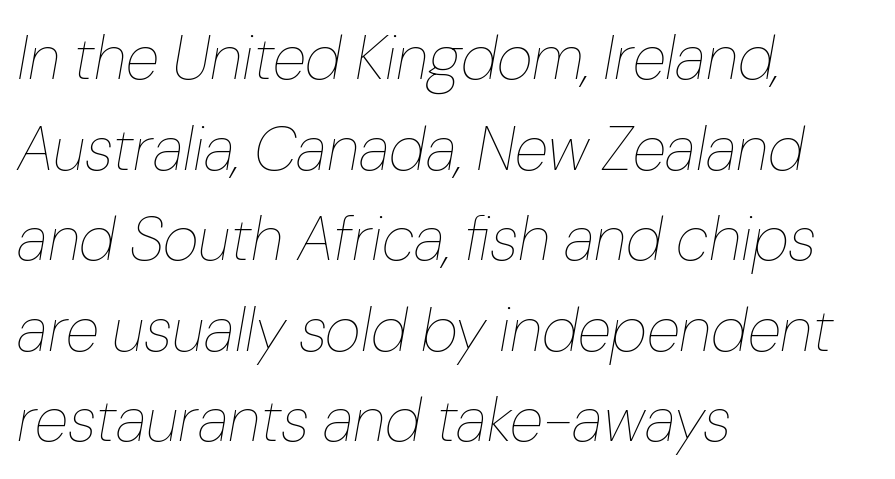
In terms of leading, this rendering sits right in the middle. What stands out about the letter spacing? Nothing — it is the standard amount. Stems and bowls with no extra thickness — not bold. Style check: oblique. Unmarked baselines from the first word to the last. This sample has the flowing, uneven cadence of proportional lettering.
